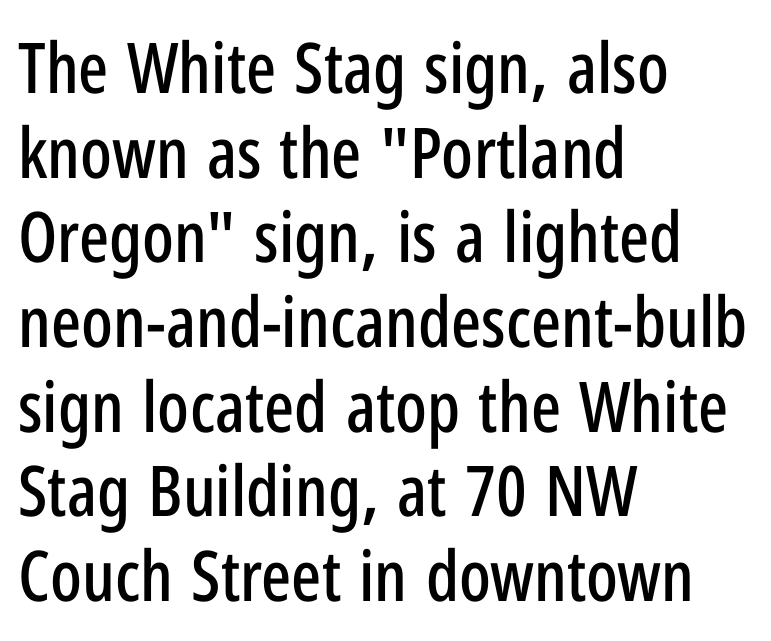
Q: Is the text italic (slanted)? A: No, it is upright.
Q: Is the typeface a serif or a sans-serif typeface? A: Sans-serif.
Q: Is the text underlined? A: No.
Q: How is the paragraph aligned? A: Left-aligned.
Q: Is the spacing between letters normal or unusually wide? A: Normal.
Q: Width (condensed, normal, or wide)? A: Condensed.
Q: Stroke contrast? A: Low.
Q: x-height? A: Medium.
Q: Monospaced? A: No.
